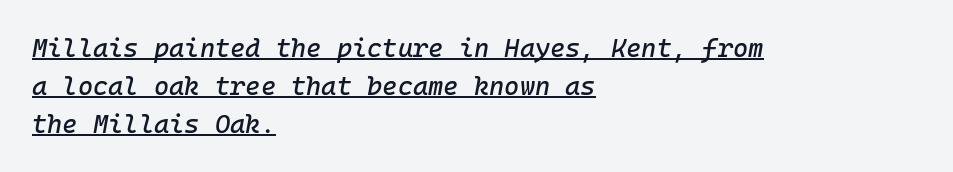
Q: Is the text italic (slanted)? A: Yes, it leans right by about 10 degrees.
Q: Is the text underlined? A: Yes.
Q: How is the paragraph aligned? A: Left-aligned.
Q: Is the spacing between letters normal or unusually wide? A: Normal.
Q: Is the spacing between lines tight, normal or loose? A: Normal.
